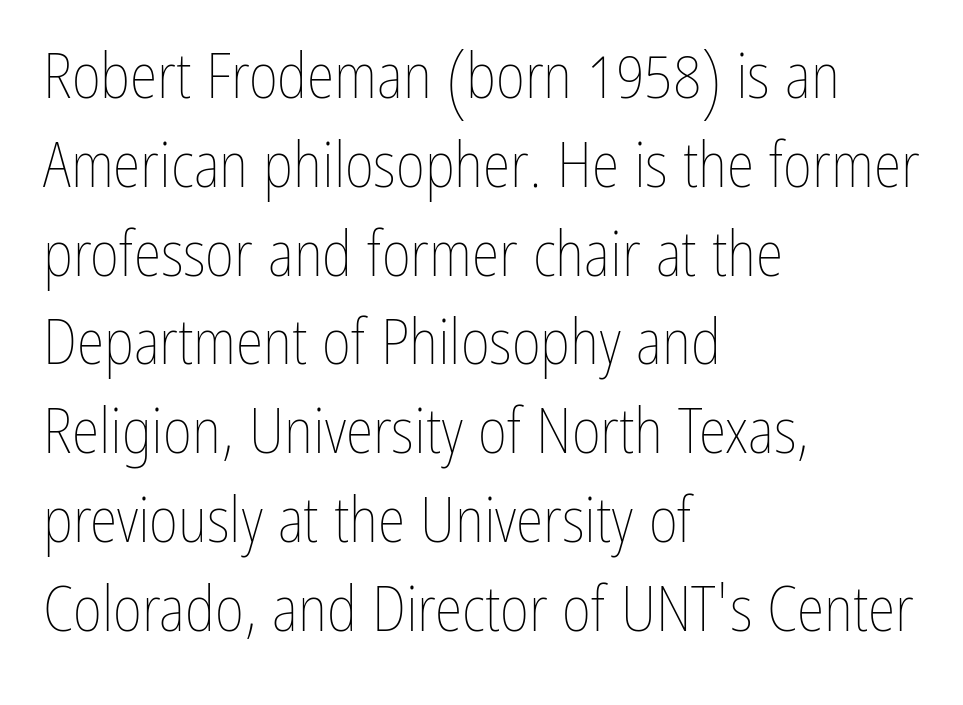
Q: Is the text bold? A: No.
Q: Is the text italic (slanted)? A: No, it is upright.
Q: Is the text underlined? A: No.
Q: How is the paragraph aligned? A: Left-aligned.
Q: Is the spacing between letters normal or unusually wide? A: Normal.
Q: Is the spacing between lines tight, normal or loose? A: Normal.
Q: Width (condensed, normal, or wide)? A: Condensed.
Q: Stroke contrast? A: Low.
Q: x-height? A: Medium.
Q: Monospaced? A: No.
